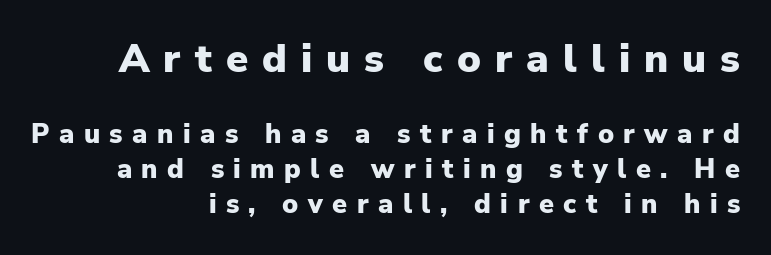
Proportional: the letters do not fall into vertical columns. No feet cap the strokes, marking this as sans-serif type. Descenders hang freely into open space. This sample keeps an unexceptional amount of space between lines.
